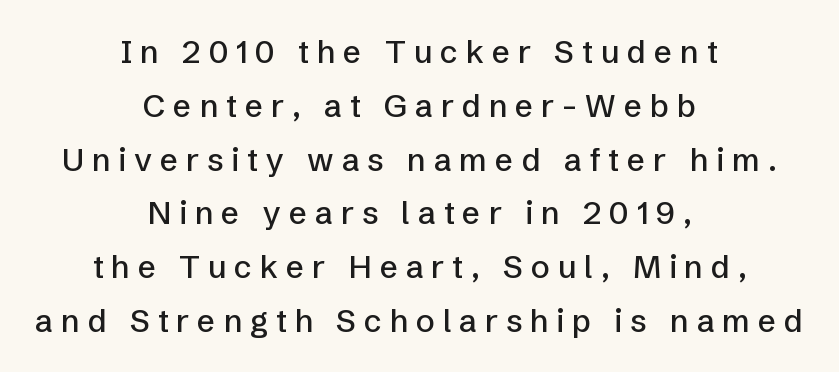
The setting favours the middle, as headings and verse often do. Rows of type keep a routine distance in the vertical direction. Note the varied advance widths — an 'i' is clearly narrower than an 'm'. The characters display no serif detailing; their extremities are plain. Unmarked baselines from the first word to the last. In terms of letterspacing, this is a distinctly airy, spread setting.
